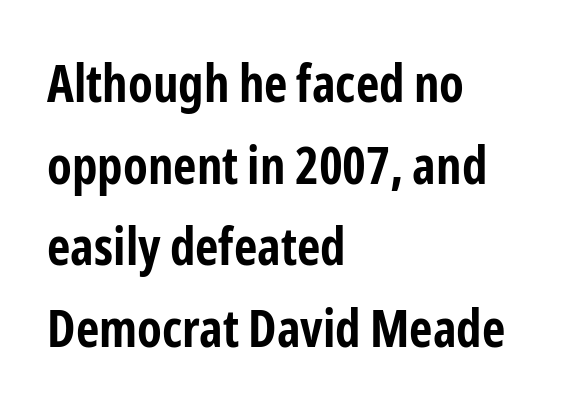
{"serif": "no", "italic": "no", "bold": "yes", "weight": "bold", "width": "condensed", "stroke_contrast": "low", "x_height": "medium", "monospaced": "no", "underline": "no", "align": "left", "line_spacing": "normal", "line_spacing_ratio": 1.6, "letter_spacing": "normal", "letter_spacing_em": 0.0, "glyph_px": 51}
